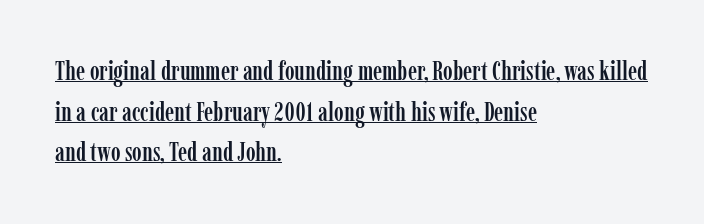
The image shows 26 px text type, upright; set left-aligned, normal line spacing (1.56x), normal letter spacing, underlined.
